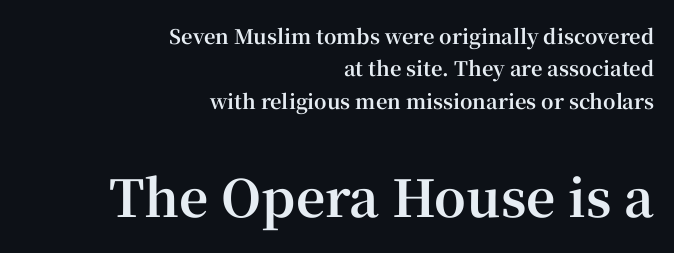
Q: Is the text bold? A: Yes.
Q: Is the text italic (slanted)? A: No, it is upright.
Q: Is the typeface a serif or a sans-serif typeface? A: Serif.
Q: Is the text underlined? A: No.
Q: How is the paragraph aligned? A: Right-aligned.
Q: Is the spacing between letters normal or unusually wide? A: Normal.
Q: Is the spacing between lines tight, normal or loose? A: Normal.
Q: Which block of text is set in a larger size, the first (top) or the second (bottom)? A: The second (bottom) one.
Q: Width (condensed, normal, or wide)? A: Normal.
Q: Stroke contrast? A: High.
Q: x-height? A: Medium.
Q: Monospaced? A: No.
